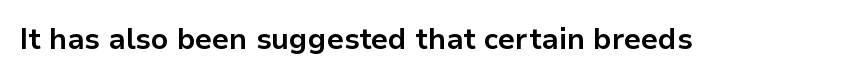
The image shows 29 px bold sans-serif type, upright; set normal letter spacing, not underlined; low stroke contrast and a medium x-height.
